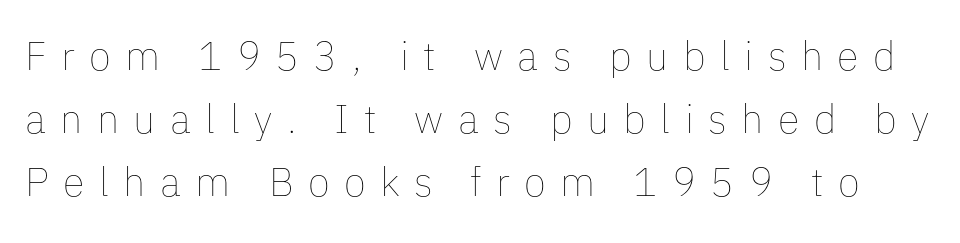
Q: Is the text bold? A: No.
Q: Is the text italic (slanted)? A: No, it is upright.
Q: Is the text underlined? A: No.
Q: Is the spacing between letters normal or unusually wide? A: Unusually wide.
Q: Is the spacing between lines tight, normal or loose? A: Normal.
Q: Width (condensed, normal, or wide)? A: Normal.
Q: Stroke contrast? A: Low.
Q: x-height? A: Medium.
Q: Monospaced? A: No.
